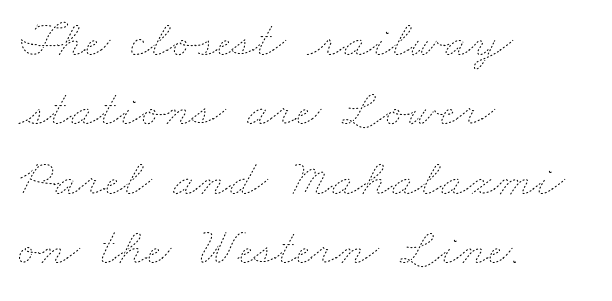
{"bold": "no", "weight": "thin", "width": "wide", "stroke_contrast": "low", "x_height": "small", "monospaced": "no", "underline": "no", "align": "left", "line_spacing": "normal", "line_spacing_ratio": 1.31, "letter_spacing": "normal", "letter_spacing_em": 0.0, "glyph_px": 53}
